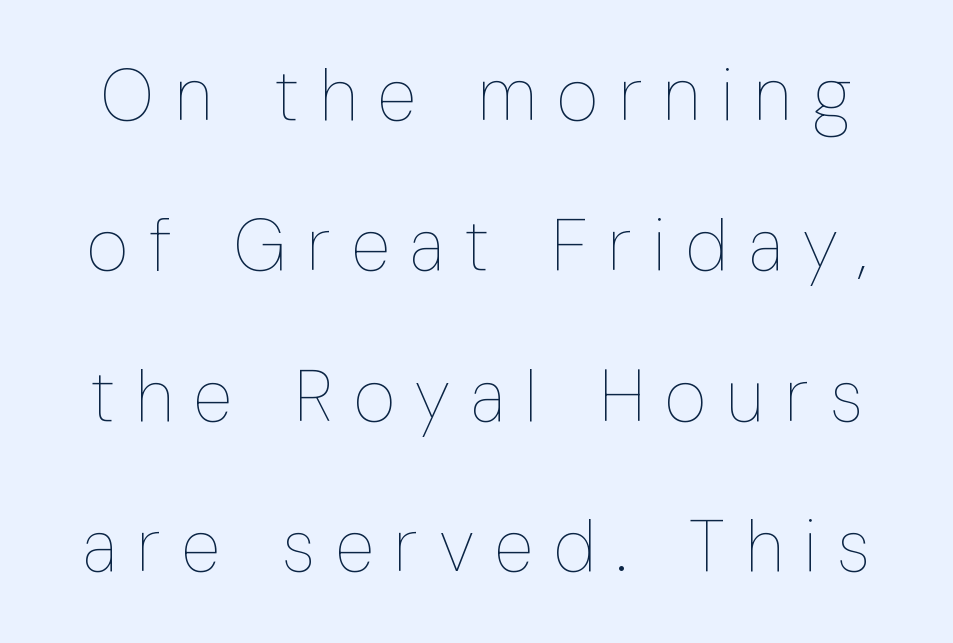
Interline gaps are noticeably wide in this sample. Honestly, the letter spacing is so wide it's the main thing you notice. This sample uses an upright cut, with every glyph sitting square on the baseline. The zone under the glyphs is completely vacant. Note the varied advance widths — an 'i' is clearly narrower than an 'm'. Weight: regular or lighter.
